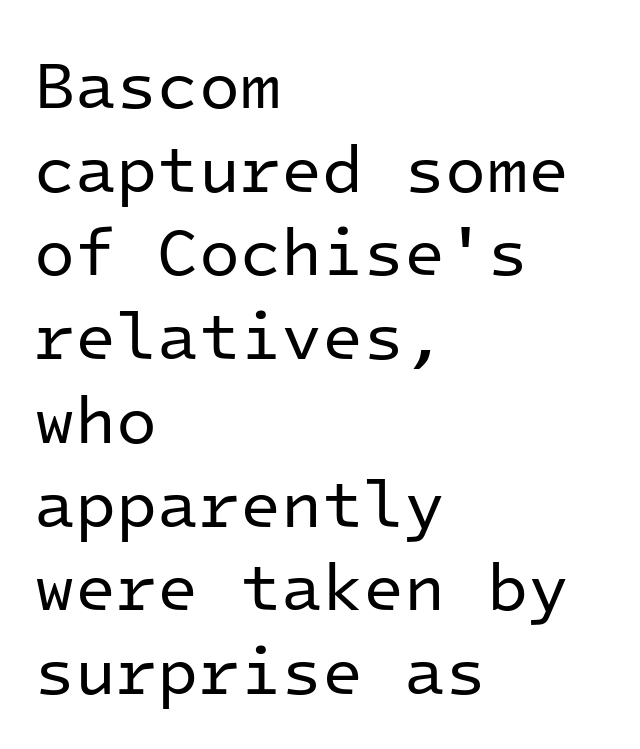
{"serif": "no", "italic": "no", "bold": "no", "weight": "regular", "width": "normal", "stroke_contrast": "low", "x_height": "medium", "monospaced": "yes", "underline": "no", "align": "left", "line_spacing": "normal", "line_spacing_ratio": 1.25, "letter_spacing": "normal", "letter_spacing_em": 0.0, "glyph_px": 67}
